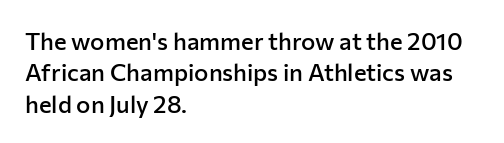
Q: Is the text bold? A: Semi-bold.
Q: Is the text italic (slanted)? A: No, it is upright.
Q: Is the text underlined? A: No.
Q: How is the paragraph aligned? A: Left-aligned.
Q: Is the spacing between letters normal or unusually wide? A: Normal.
Q: Is the spacing between lines tight, normal or loose? A: Normal.
